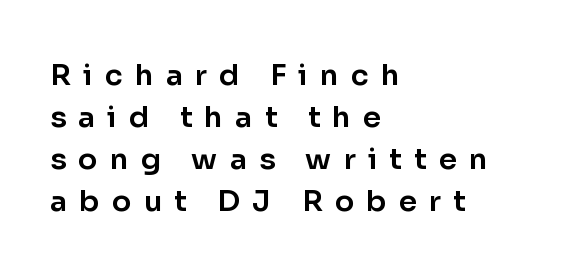
Nope, not italic — everything's standing straight. The passage shown is typed in a proportional face where columns would drift. Each letter's strokes conclude bluntly, with no projecting serifs. Typeset ragged right — the left edge is the straight one. Descenders are the only things crossing below the line.
